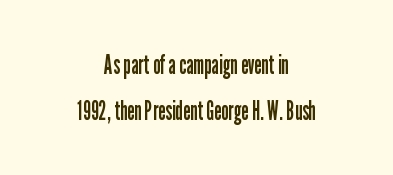
{"italic": "no", "bold": "no", "underline": "no", "align": "center", "line_spacing_ratio": 1.72, "letter_spacing": "normal", "letter_spacing_em": 0.0, "glyph_px": 27}
